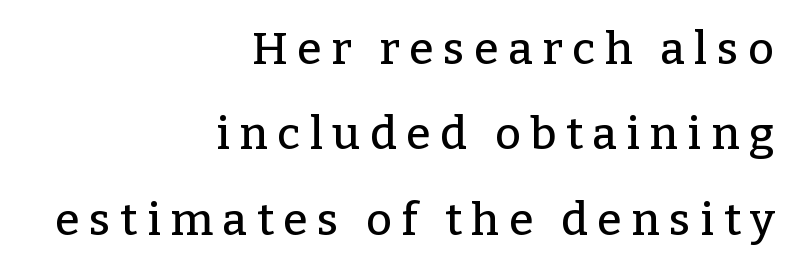
Q: Is the text italic (slanted)? A: No, it is upright.
Q: Is the typeface a serif or a sans-serif typeface? A: Serif.
Q: Is the text underlined? A: No.
Q: How is the paragraph aligned? A: Right-aligned.
Q: Is the spacing between letters normal or unusually wide? A: Unusually wide.
Q: Is the spacing between lines tight, normal or loose? A: Loose.
Q: Width (condensed, normal, or wide)? A: Normal.
Q: Stroke contrast? A: Low.
Q: x-height? A: Medium.
Q: Monospaced? A: No.
